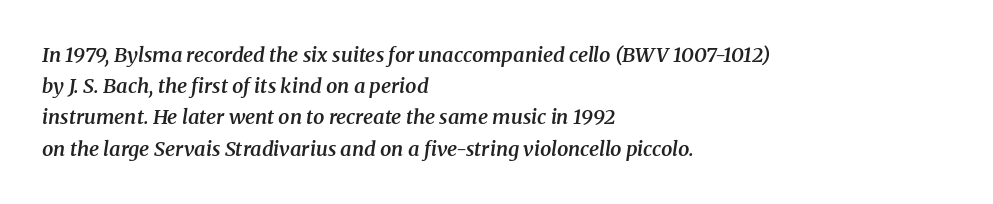
The area under the type is left untouched. Leading matches the norm, producing a regular column. Yep, that's italic — everything's leaning. In terms of weight, the rendering is demibold, just under bold. The letterforms sit shoulder to shoulder at normal distance.
